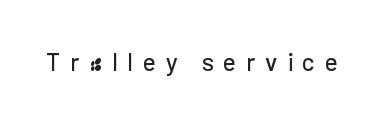
Ordinary non-slanted type is in use. The string is rendered with underlining switched off. You could only call the tracking loose — the letters float apart.
